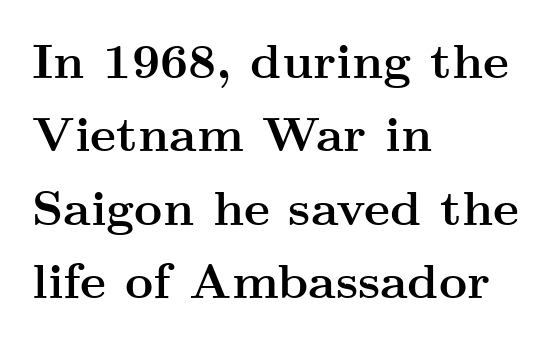
The image shows 49 px semibold, wide serif type, upright; set left-aligned, normal line spacing (1.5x), normal letter spacing, not underlined; medium stroke contrast and a small x-height.
